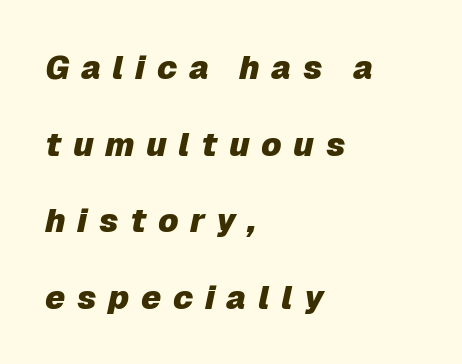
{"italic": "yes", "lean": "right", "slant_degrees": 12, "bold": "yes", "weight": "heavy", "width": "normal", "stroke_contrast": "low", "x_height": "medium", "monospaced": "no", "underline": "no", "align": "left", "line_spacing": "loose", "line_spacing_ratio": 2.32, "letter_spacing": "wide", "letter_spacing_em": 0.35, "glyph_px": 33}
